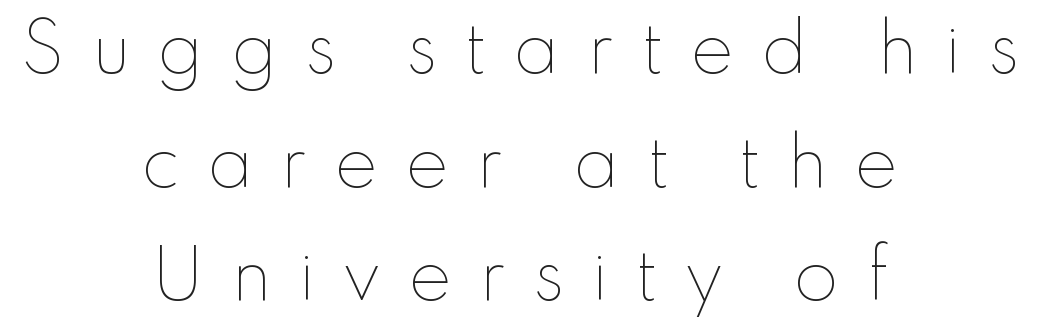
Q: Is the text bold? A: No.
Q: Is the text italic (slanted)? A: No, it is upright.
Q: Is the text underlined? A: No.
Q: How is the paragraph aligned? A: Centered.
Q: Is the spacing between letters normal or unusually wide? A: Unusually wide.
Q: Width (condensed, normal, or wide)? A: Normal.
Q: Stroke contrast? A: Low.
Q: x-height? A: Small.
Q: Monospaced? A: No.
